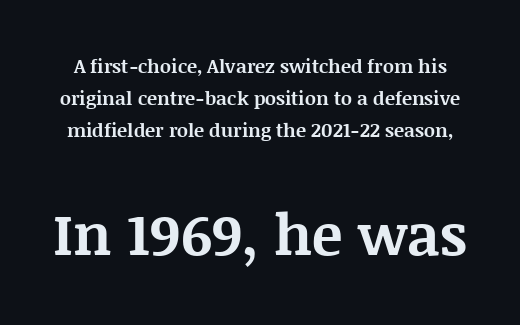
Nobody touched the tracking dial on this one. The foot of each line stays bare and open. What weight is shown? A full bold with thick strokes. Compared with typical paragraphs, the rows here are spaced about the same.
